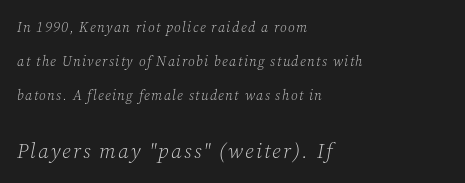
Decoration check: the copy has no underline. Scale increases going downward across the two blocks. This is not heavy type; no bold has been used. The font's italic variant was chosen for this text. Short and long lines alike share a common starting point at left.
